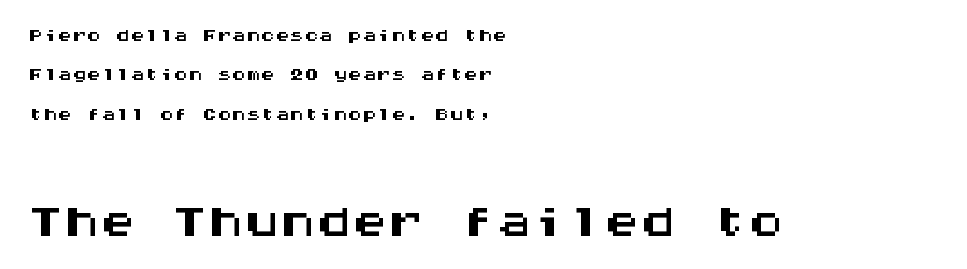
The image shows 72 px wide sans-serif type, upright, monospaced; set left-aligned, normal line spacing (1.36x), normal letter spacing, not underlined; the second (bottom) block is 2.48x larger; medium stroke contrast and a large x-height.
